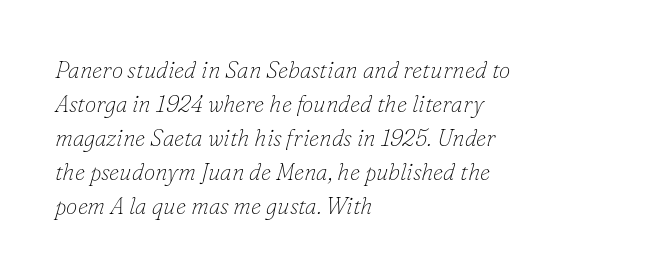
{"italic": "yes", "lean": "right", "slant_degrees": 16, "bold": "no", "underline": "no", "align": "left", "line_spacing": "normal", "line_spacing_ratio": 1.48, "letter_spacing": "normal", "letter_spacing_em": 0.0, "glyph_px": 23}
